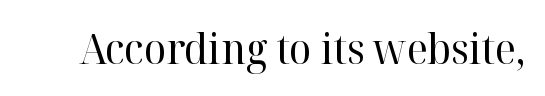
How are the letters spaced? Ordinarily, with no added tracking. This sample uses an upright cut, with every glyph sitting square on the baseline. Lines of text with bare space underneath. The letters advance in unequal steps, a hallmark of proportional type. This rendering employs a face with finishing strokes, i.e., a serif. This reads as an unemphasized weight, regular at the heaviest.
